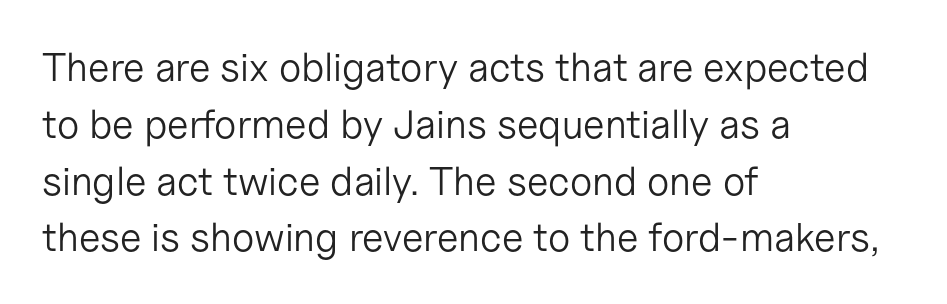
Check where the strokes stop: nothing finishes them off — pure sans. The type is set solid horizontally, with unmodified tracking. The lettering stays uniformly vertical, giving the passage a roman look. The zone under the glyphs is completely vacant. Proportional: the letters do not fall into vertical columns.
